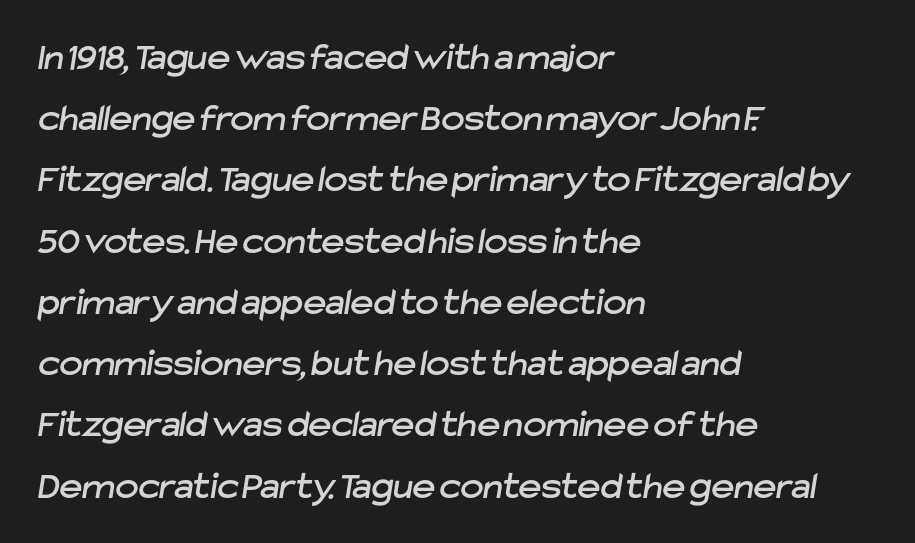
{"serif": "no", "width": "normal", "stroke_contrast": "low", "x_height": "medium", "monospaced": "no", "underline": "no", "align": "left", "line_spacing": "normal", "line_spacing_ratio": 1.57, "letter_spacing": "normal", "letter_spacing_em": 0.0, "glyph_px": 39}
